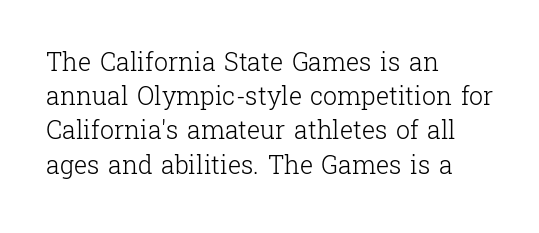
Q: Is the text bold? A: No.
Q: Is the text italic (slanted)? A: No, it is upright.
Q: Is the text underlined? A: No.
Q: How is the paragraph aligned? A: Left-aligned.
Q: Is the spacing between letters normal or unusually wide? A: Normal.
Q: Is the spacing between lines tight, normal or loose? A: Normal.
